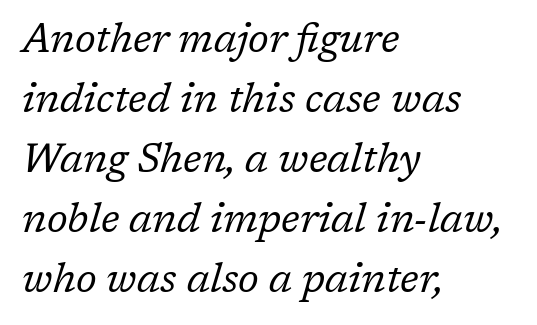
Vertical stems look standard width or narrower in stroke. No word sits above an underline. A normal amount of white space separates one row of letters from the next. Visually the block forms a straight wall on the left and a jagged coastline on the right.
